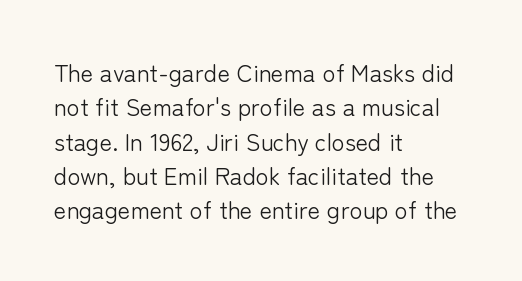
{"italic": "no", "bold": "no", "underline": "no", "align": "left", "line_spacing": "normal", "line_spacing_ratio": 1.43, "letter_spacing": "normal", "letter_spacing_em": 0.0, "glyph_px": 24}
